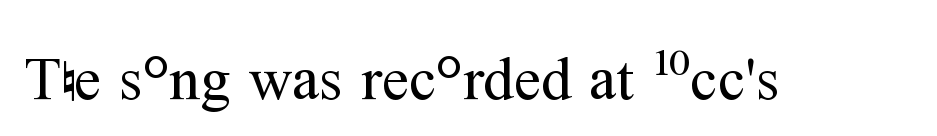
The image shows 61 px regular-weight serif type, upright; set normal letter spacing, not underlined; medium stroke contrast and a medium x-height.
